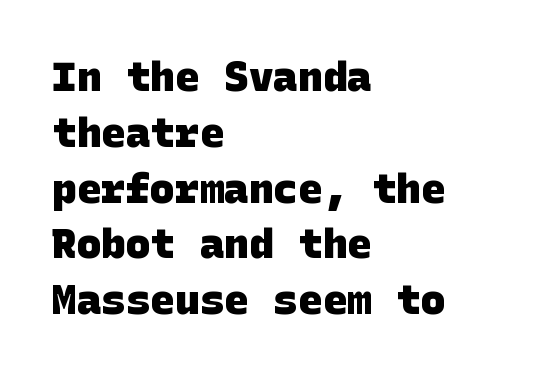
Q: Is the text bold? A: Yes.
Q: Is the typeface a serif or a sans-serif typeface? A: Sans-serif.
Q: Is the text underlined? A: No.
Q: How is the paragraph aligned? A: Left-aligned.
Q: Is the spacing between letters normal or unusually wide? A: Normal.
Q: Is the spacing between lines tight, normal or loose? A: Normal.
Q: Width (condensed, normal, or wide)? A: Normal.
Q: Stroke contrast? A: Low.
Q: x-height? A: Large.
